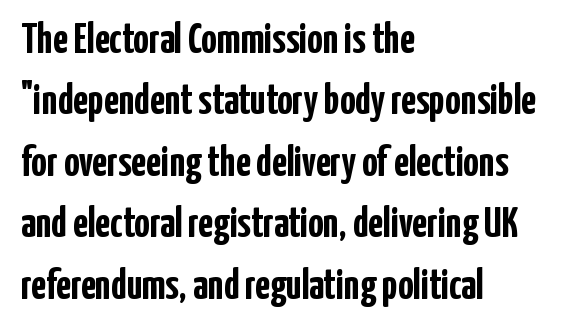
{"serif": "no", "italic": "no", "bold": "yes", "weight": "semibold", "width": "condensed", "stroke_contrast": "low", "x_height": "medium", "monospaced": "no", "underline": "no", "align": "left", "line_spacing": "normal", "line_spacing_ratio": 1.43, "letter_spacing": "normal", "letter_spacing_em": 0.0, "glyph_px": 43}
